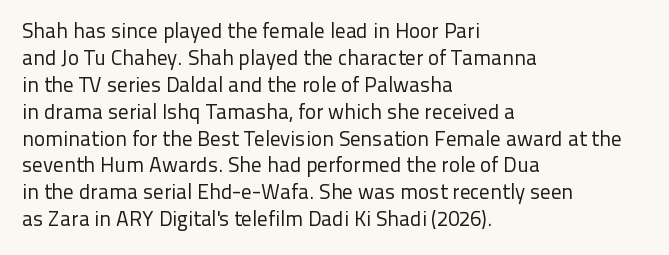
{"italic": "no", "bold": "no", "underline": "no", "align": "left", "line_spacing": "normal", "line_spacing_ratio": 1.28, "letter_spacing": "normal", "letter_spacing_em": 0.0, "glyph_px": 21}
